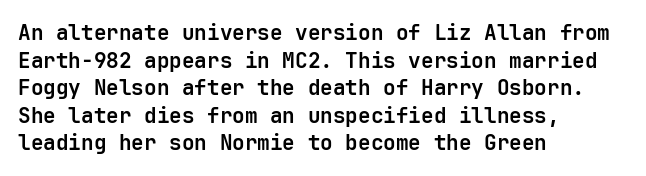
Normally led — the rows are evenly, conventionally spaced. Caption: standard tracking, unaltered. Check the space under the baseline: it is left empty. This sample is left-justified, so line endings fall wherever the words run out. These lines were composed using upright roman letters.
